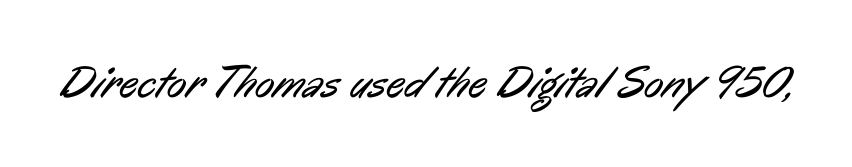
{"serif": "no", "bold": "no", "weight": "regular", "width": "condensed", "stroke_contrast": "low", "x_height": "medium", "monospaced": "no", "underline": "no", "letter_spacing": "normal", "letter_spacing_em": 0.0, "glyph_px": 45}
